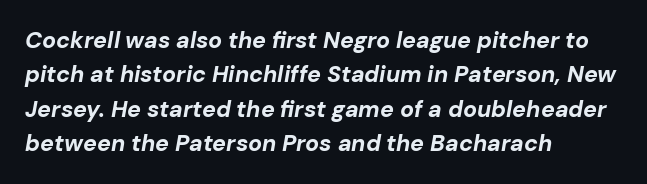
{"italic": "yes", "lean": "right", "slant_degrees": 10, "bold": "yes", "underline": "no", "align": "left", "line_spacing": "normal", "line_spacing_ratio": 1.49, "letter_spacing": "normal", "letter_spacing_em": 0.0, "glyph_px": 23}
